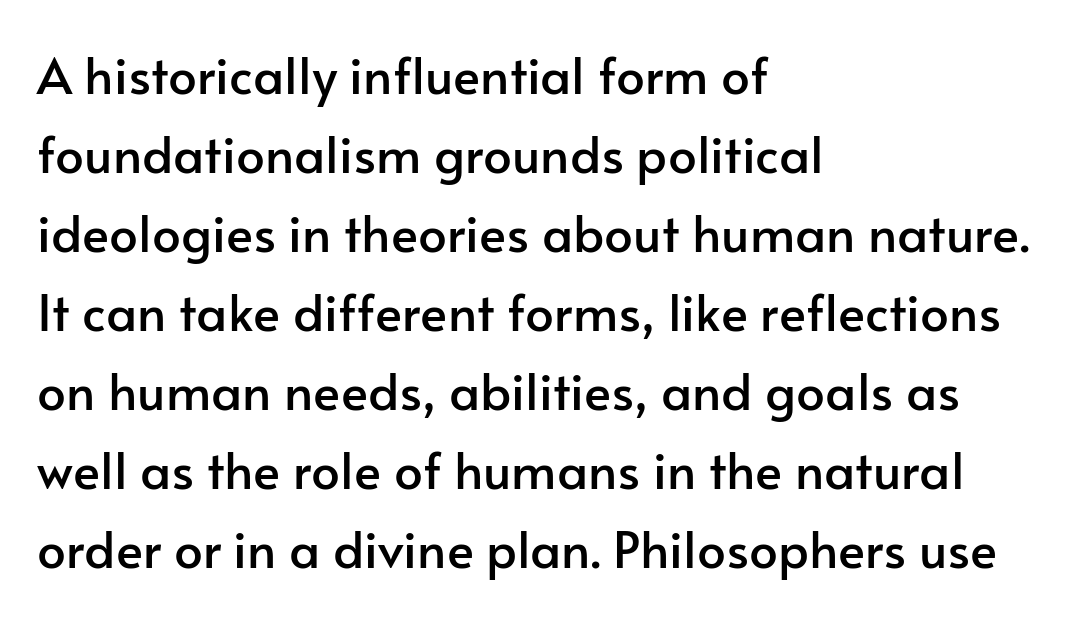
Evenly set lines give the paragraph a standard silhouette. Short and long lines alike share a common starting point at left. This sample uses an upright cut, with every glyph sitting square on the baseline. Here the designer chose a conventional face with non-uniform glyph widths. Are there feet on the stems? There aren't — it's a sans.
